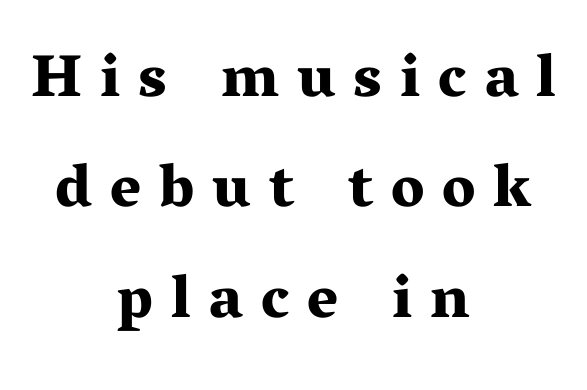
{"serif": "yes", "italic": "no", "bold": "yes", "weight": "bold", "width": "wide", "stroke_contrast": "medium", "x_height": "medium", "monospaced": "no", "underline": "no", "align": "center", "line_spacing_ratio": 1.84, "letter_spacing": "wide", "letter_spacing_em": 0.3, "glyph_px": 60}
